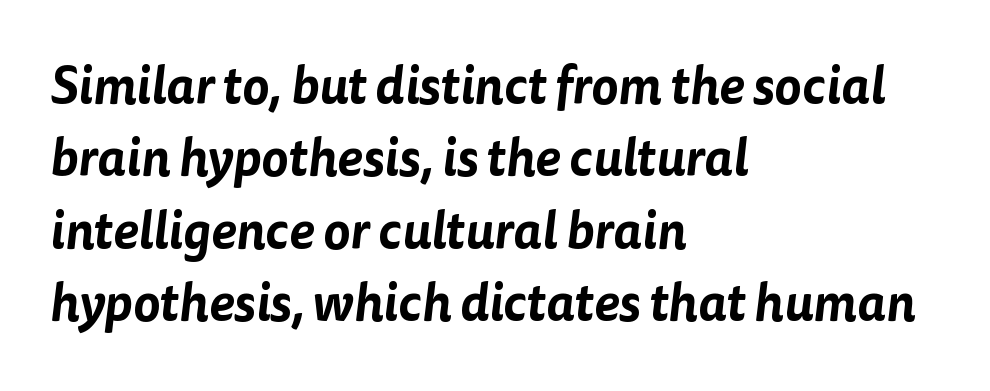
The image shows 51 px sans-serif type; set left-aligned, normal line spacing (1.42x), normal letter spacing, not underlined; low stroke contrast and a medium x-height.
